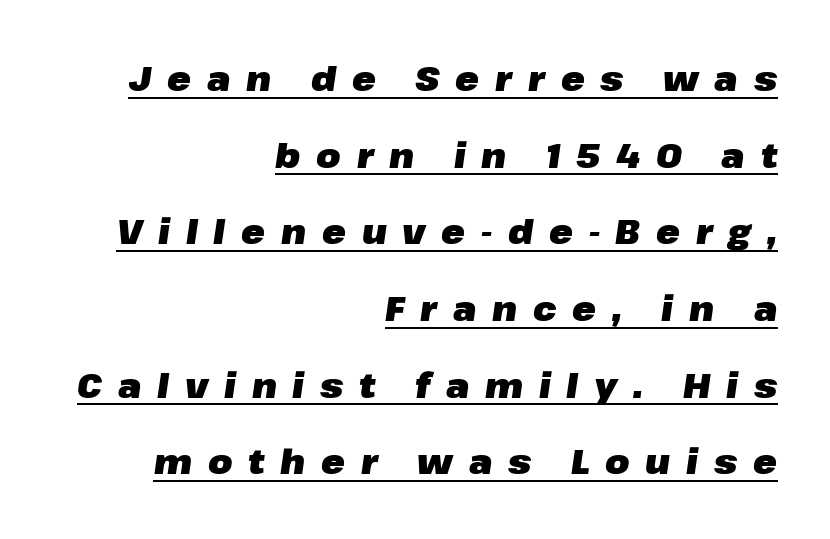
Q: Is the text bold? A: Yes.
Q: Is the text italic (slanted)? A: Yes, it leans right by about 8 degrees.
Q: Is the text underlined? A: Yes.
Q: How is the paragraph aligned? A: Right-aligned.
Q: Is the spacing between letters normal or unusually wide? A: Unusually wide.
Q: Is the spacing between lines tight, normal or loose? A: Loose.
Q: Width (condensed, normal, or wide)? A: Normal.
Q: Stroke contrast? A: Low.
Q: x-height? A: Medium.
Q: Monospaced? A: No.
